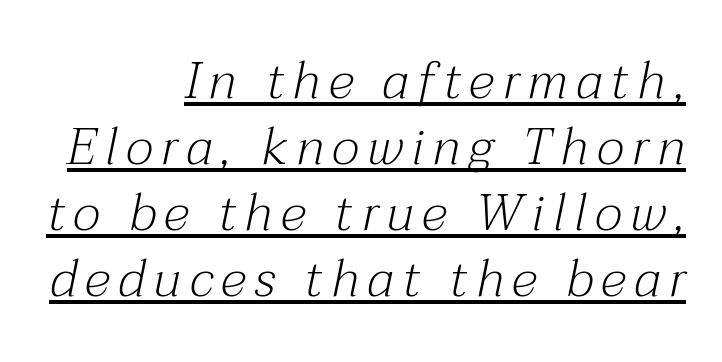
Q: Is the text bold? A: No.
Q: Is the text italic (slanted)? A: Yes, it leans right by about 12 degrees.
Q: Is the typeface a serif or a sans-serif typeface? A: Serif.
Q: Is the text underlined? A: Yes.
Q: How is the paragraph aligned? A: Right-aligned.
Q: Is the spacing between lines tight, normal or loose? A: Normal.
Q: Width (condensed, normal, or wide)? A: Normal.
Q: Stroke contrast? A: Medium.
Q: x-height? A: Medium.
Q: Monospaced? A: No.
